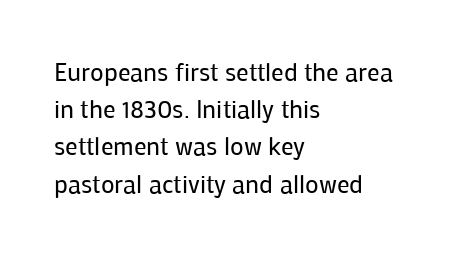
The image shows 25 px text type, upright; set left-aligned, normal line spacing (1.49x), normal letter spacing, not underlined.
